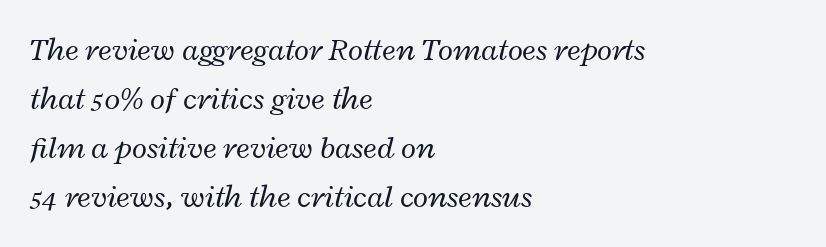
{"italic": "yes", "lean": "right", "slant_degrees": 12, "bold": "no", "weight": "regular", "width": "wide", "stroke_contrast": "low", "x_height": "medium", "monospaced": "no", "underline": "no", "align": "left", "line_spacing": "normal", "line_spacing_ratio": 1.58, "letter_spacing": "normal", "letter_spacing_em": 0.0, "glyph_px": 31}
